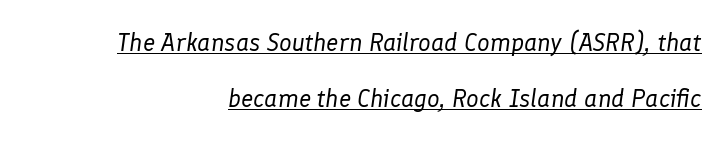
Italic? Definitely — the glyphs are oblique. Nobody touched the tracking dial on this one. In designer terms, the underline attribute is active on this setting. Does the copy run flush right? Yes — the right margin is perfectly even.
